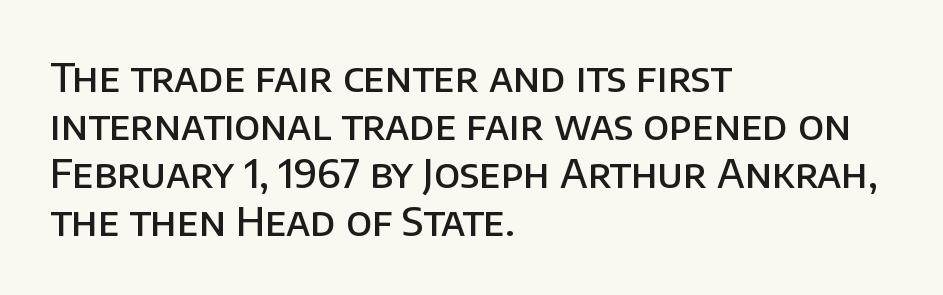
{"serif": "no", "italic": "no", "bold": "semi", "weight": "semibold", "width": "normal", "stroke_contrast": "low", "x_height": "large", "monospaced": "no", "underline": "no", "align": "left", "line_spacing_ratio": 1.2, "letter_spacing": "normal", "letter_spacing_em": 0.0, "glyph_px": 40}
